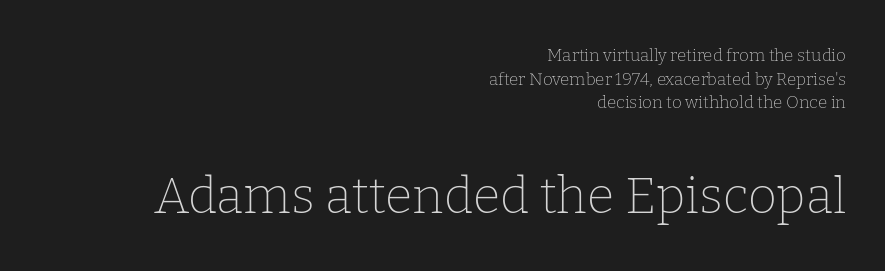
The image shows 50 px thin serif type, upright; set right-aligned, normal line spacing (1.39x), normal letter spacing, not underlined; the second (bottom) block is 2.94x larger; low stroke contrast and a medium x-height.
